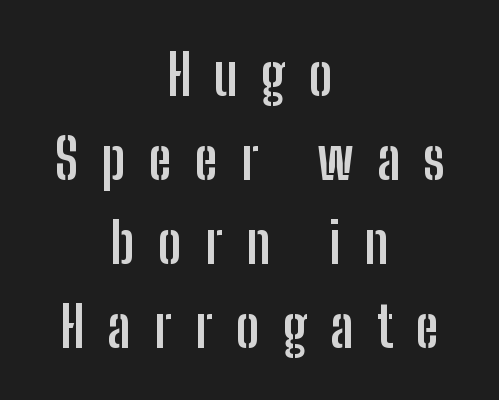
Notice how thick the strokes are: this is what a full bold looks like. In terms of letterspacing, this is a distinctly airy, spread setting. The paragraph shown floats in the horizontal middle. This rendering employs a face without finishing strokes, i.e., a sans-serif. Character widths vary here, with narrow letters taking less room than wide ones.
